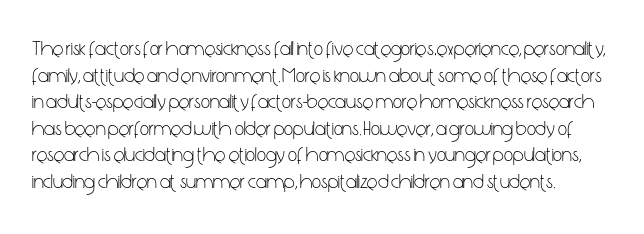
The image shows 20 px text type, upright; set left-aligned, normal line spacing (1.33x), normal letter spacing, not underlined.
